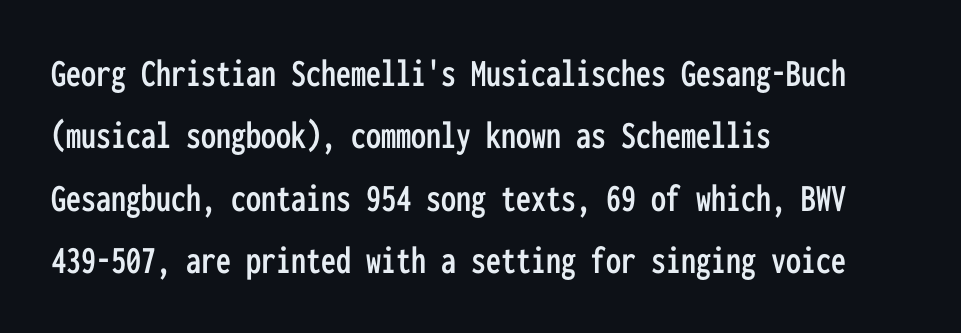
Q: Is the text italic (slanted)? A: No, it is upright.
Q: Is the typeface a serif or a sans-serif typeface? A: Sans-serif.
Q: Is the text underlined? A: No.
Q: How is the paragraph aligned? A: Left-aligned.
Q: Is the spacing between letters normal or unusually wide? A: Normal.
Q: Is the spacing between lines tight, normal or loose? A: Normal.
Q: Width (condensed, normal, or wide)? A: Condensed.
Q: Stroke contrast? A: Low.
Q: x-height? A: Medium.
Q: Monospaced? A: Yes.
